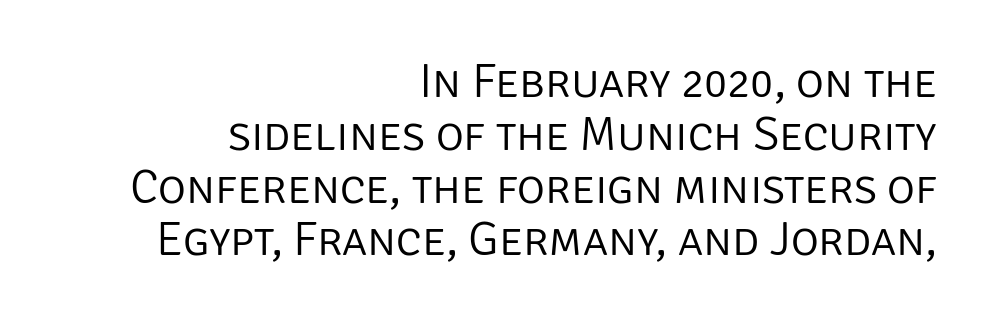
Q: Is the text bold? A: No.
Q: Is the text italic (slanted)? A: No, it is upright.
Q: Is the typeface a serif or a sans-serif typeface? A: Sans-serif.
Q: Is the text underlined? A: No.
Q: How is the paragraph aligned? A: Right-aligned.
Q: Is the spacing between letters normal or unusually wide? A: Normal.
Q: Is the spacing between lines tight, normal or loose? A: Tight.
Q: Width (condensed, normal, or wide)? A: Normal.
Q: Stroke contrast? A: Low.
Q: x-height? A: Large.
Q: Monospaced? A: No.
